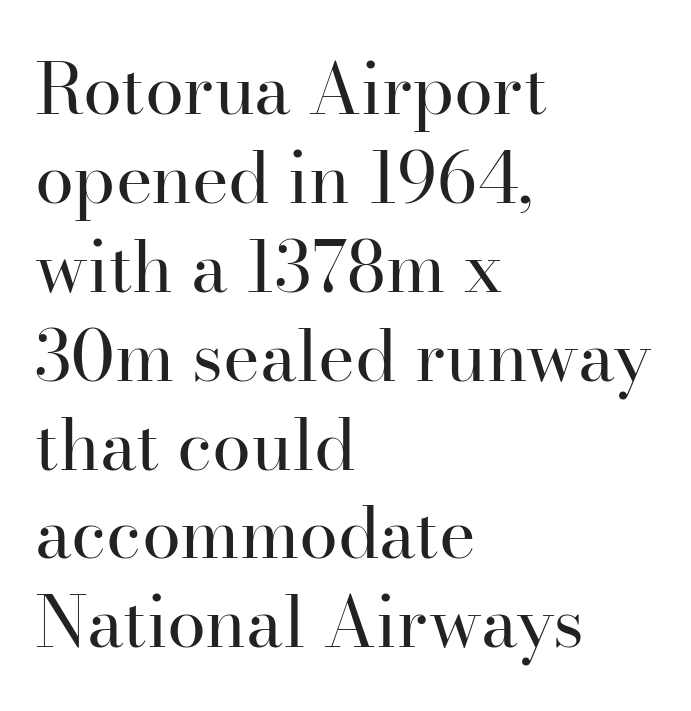
{"serif": "yes", "italic": "no", "bold": "no", "weight": "regular", "width": "normal", "stroke_contrast": "high", "x_height": "small", "monospaced": "no", "underline": "no", "align": "left", "line_spacing": "normal", "line_spacing_ratio": 1.27, "letter_spacing": "normal", "letter_spacing_em": 0.0, "glyph_px": 70}
